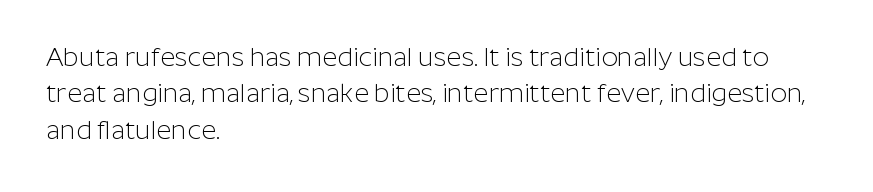
{"italic": "no", "bold": "no", "underline": "no", "align": "left", "line_spacing": "normal", "line_spacing_ratio": 1.4, "letter_spacing": "normal", "letter_spacing_em": 0.0, "glyph_px": 26}
